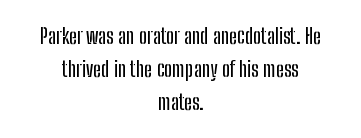
Q: Is the text italic (slanted)? A: No, it is upright.
Q: Is the text underlined? A: No.
Q: How is the paragraph aligned? A: Centered.
Q: Is the spacing between letters normal or unusually wide? A: Normal.
Q: Is the spacing between lines tight, normal or loose? A: Normal.
